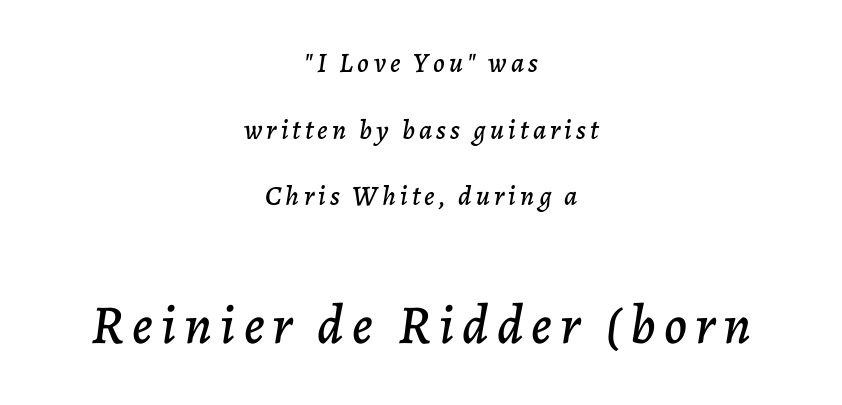
Rows of type keep a wide berth in the vertical direction. The passage shown leans; its letterforms are oblique. Does the copy run flush right? No — it is centered line by line. Between these two stacked blocks, the lower one wins on size. Spacing verdict: proportional, widths tailored to each character.
